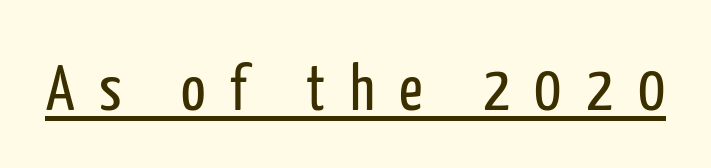
Q: Is the text bold? A: No.
Q: Is the text italic (slanted)? A: No, it is upright.
Q: Is the typeface a serif or a sans-serif typeface? A: Sans-serif.
Q: Is the text underlined? A: Yes.
Q: Is the spacing between letters normal or unusually wide? A: Unusually wide.
Q: Width (condensed, normal, or wide)? A: Condensed.
Q: Stroke contrast? A: Low.
Q: x-height? A: Medium.
Q: Monospaced? A: No.
